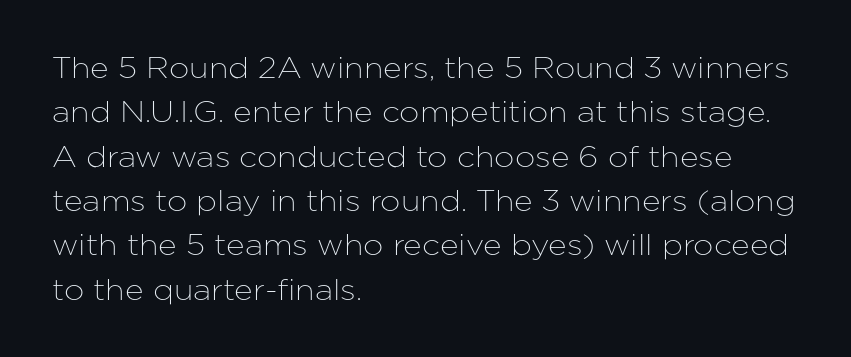
Posture: straight, roman, zero tilt. All the whitespace from short lines collects on the right. Bare-footed words on every line. Summary of vertical rhythm: regular, with standard interline spacing. Looks like regular typesetting: each glyph gets only the width it needs.
